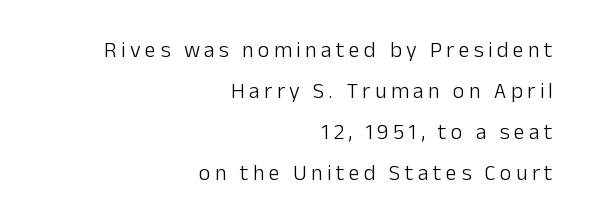
The passage shown is not underscored anywhere. Each stroke keeps to a modest, everyday thickness or less. Here the glyphs are tracked loosely, breaking word shapes into spaced letters. Posture: upright roman.
